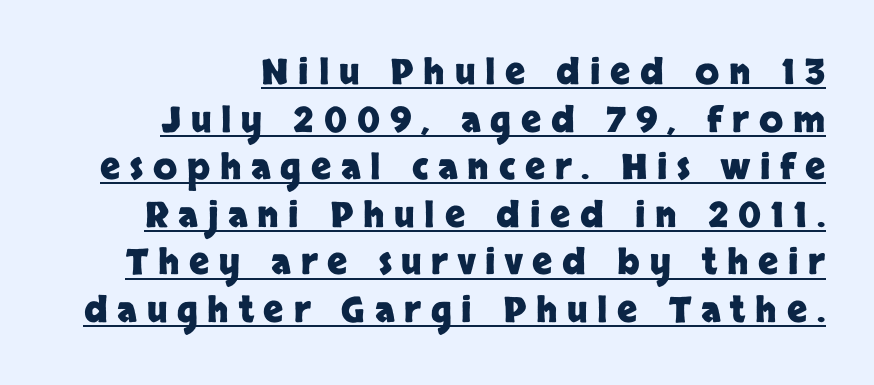
The face used here is rendered with a markedly widened letterfit. A roman cut, with each character standing at attention. In terms of letterform style, serifs are entirely absent. Compared with undecorated copy, this sample adds a rule below the words. Pretty heavy lettering here — definitely bold. What's the leading like? Ordinary, nothing unusual.
